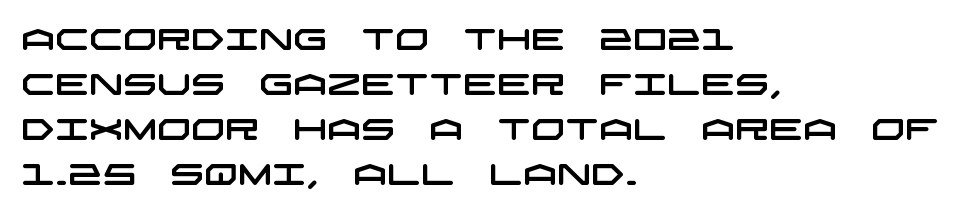
The image shows 30 px wide sans-serif type; set left-aligned, normal line spacing (1.5x), normal letter spacing, not underlined; low stroke contrast and a large x-height.
